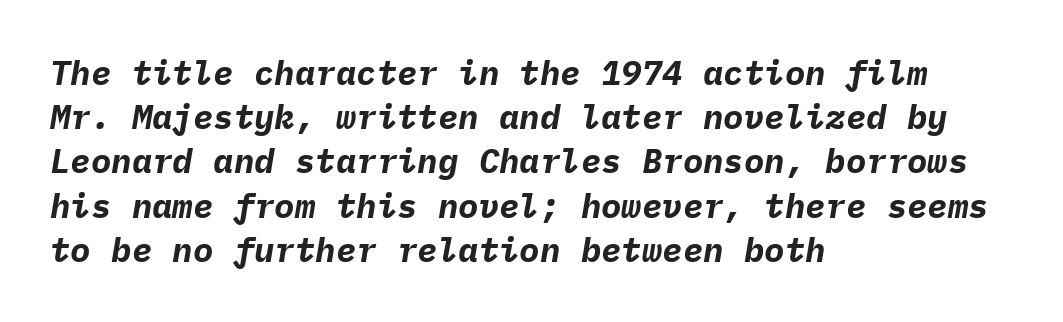
{"italic": "yes", "lean": "right", "slant_degrees": 9, "bold": "yes", "weight": "bold", "width": "normal", "stroke_contrast": "low", "x_height": "medium", "monospaced": "yes", "underline": "no", "align": "left", "line_spacing": "normal", "line_spacing_ratio": 1.3, "letter_spacing": "normal", "letter_spacing_em": 0.0, "glyph_px": 34}
